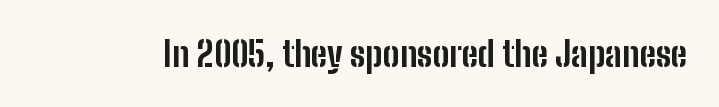
The image shows 35 px bold, condensed sans-serif type, upright; set normal letter spacing, not underlined; low stroke contrast and a medium x-height.
